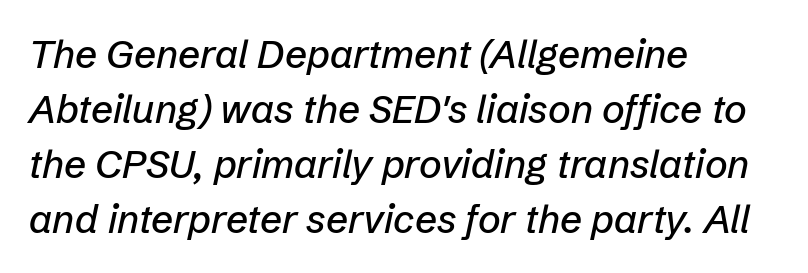
Is the block centered? No — it sits flush against the left margin. Letters rest on an invisible, unmarked baseline. The passage shown stacks its lines at a standard gap. Character widths vary here, with narrow letters taking less room than wide ones. Characters are canted at an angle relative to the baseline's perpendicular. Here the glyphs are tracked normally, forming tight word shapes.
